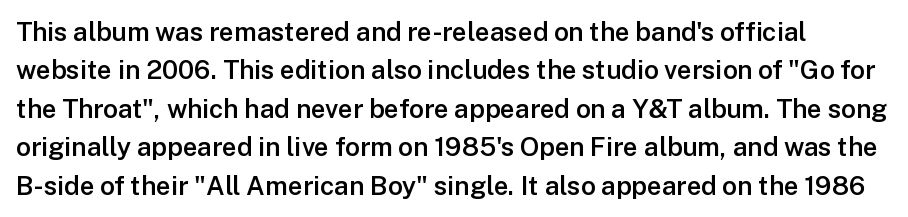
Baseline-to-baseline distance is the conventional proportion of letter height. A somewhat darkened texture: the type is semibold rather than bold. The words here are not underlined. These lines were composed using upright roman letters. Tracking here is standard; glyphs follow each other at the usual distance.
